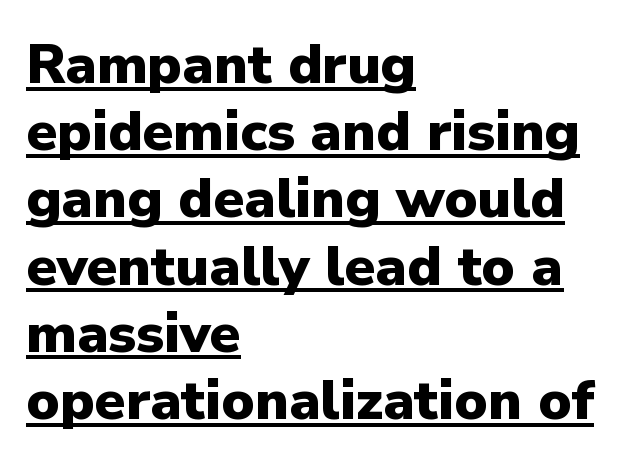
The image shows 56 px heavy sans-serif type, upright; set left-aligned, line spacing 1.2x, normal letter spacing, underlined; low stroke contrast and a medium x-height.
